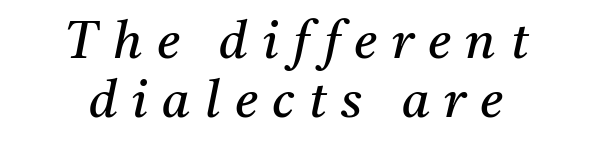
Q: Is the text bold? A: No.
Q: Is the text italic (slanted)? A: Yes, it leans right by about 11 degrees.
Q: Is the typeface a serif or a sans-serif typeface? A: Serif.
Q: Is the text underlined? A: No.
Q: How is the paragraph aligned? A: Centered.
Q: Is the spacing between letters normal or unusually wide? A: Unusually wide.
Q: Is the spacing between lines tight, normal or loose? A: Tight.
Q: Width (condensed, normal, or wide)? A: Normal.
Q: Stroke contrast? A: Medium.
Q: x-height? A: Medium.
Q: Monospaced? A: No.
